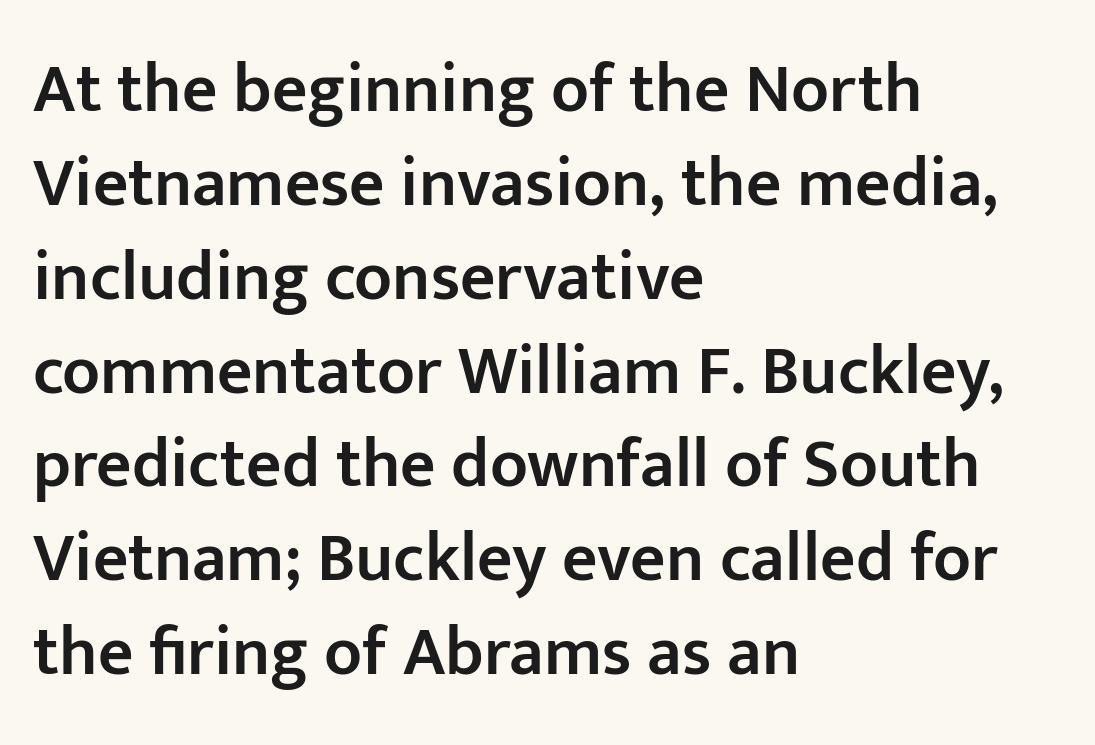
{"serif": "no", "italic": "no", "bold": "semi", "weight": "semibold", "width": "normal", "stroke_contrast": "low", "x_height": "medium", "monospaced": "no", "underline": "no", "align": "left", "line_spacing": "normal", "line_spacing_ratio": 1.36, "letter_spacing": "normal", "letter_spacing_em": 0.0, "glyph_px": 69}
